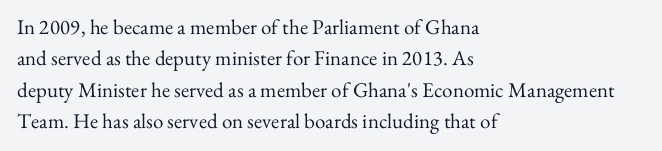
{"italic": "no", "bold": "no", "underline": "no", "align": "left", "line_spacing": "normal", "line_spacing_ratio": 1.5, "letter_spacing": "normal", "letter_spacing_em": 0.0, "glyph_px": 21}
